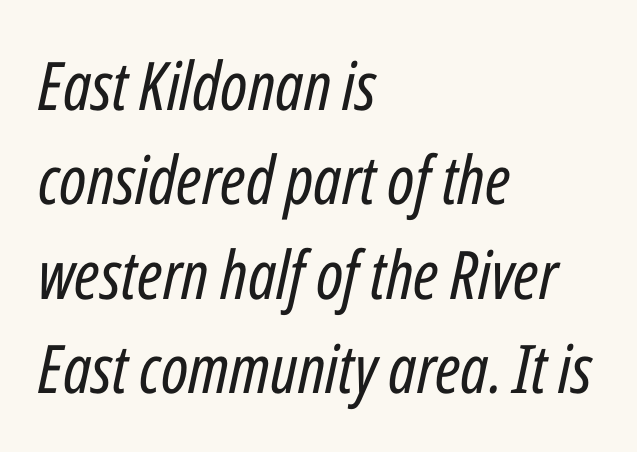
This block has exactly the height ordinary leading produces. One-word summary of the alignment: left. The passage shown has conventional tracking throughout. These lines are rendered in a variable-pitch font.
